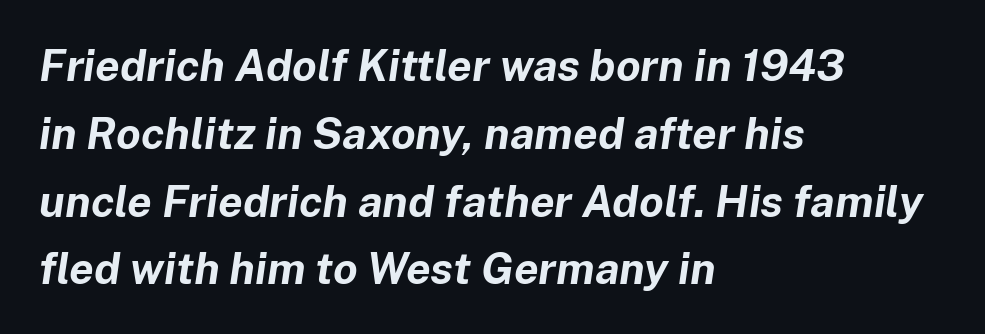
The image shows 44 px bold type, italic (leaning right); set left-aligned, normal line spacing (1.54x), normal letter spacing, not underlined; low stroke contrast and a medium x-height.
